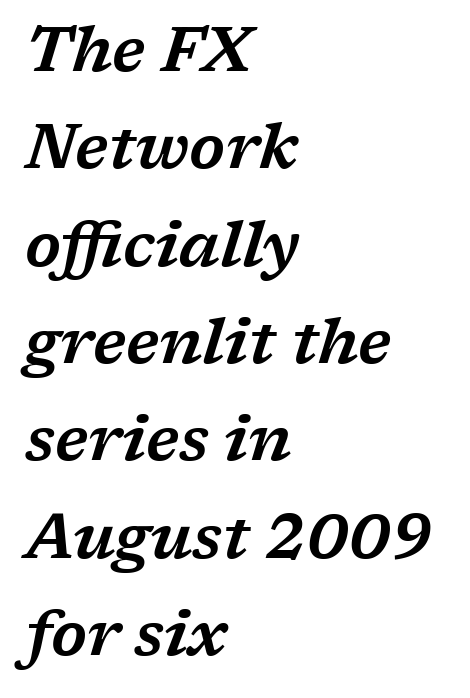
{"serif": "yes", "italic": "yes", "lean": "right", "slant_degrees": 17, "width": "wide", "stroke_contrast": "low", "x_height": "medium", "monospaced": "no", "underline": "no", "align": "left", "line_spacing": "normal", "line_spacing_ratio": 1.57, "letter_spacing": "normal", "letter_spacing_em": 0.0, "glyph_px": 62}
